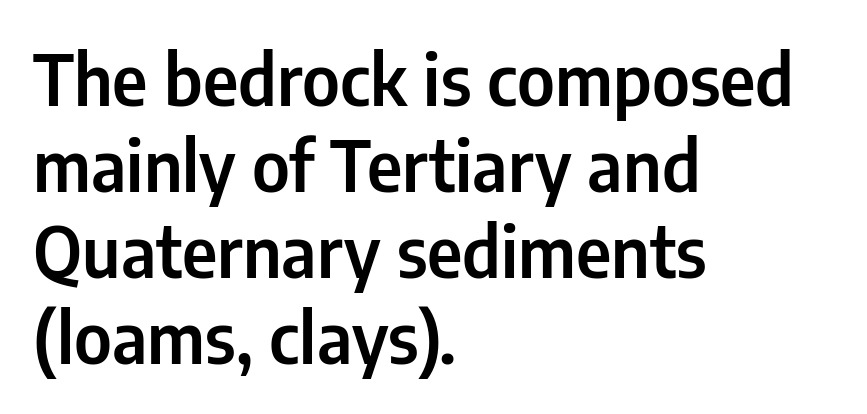
The glyphs are unaccompanied by any horizontal stroke below them. Observe the absence of serifs on each vertical stroke in this sample. Does the copy run flush right? No — it runs flush left. Varying glyph widths throughout — classic text-font behaviour. Compared with typical body copy, the letter spacing here is the same.
